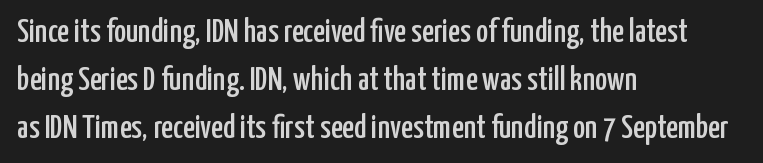
Each row of text sits above clean, open space. Proportional: the letters do not fall into vertical columns. Notice how the passage keeps a crisp vertical edge on the left only. Posture: vertical. The rendering keeps characters at their native spacing. The type family on display is of the sans-serif kind.
